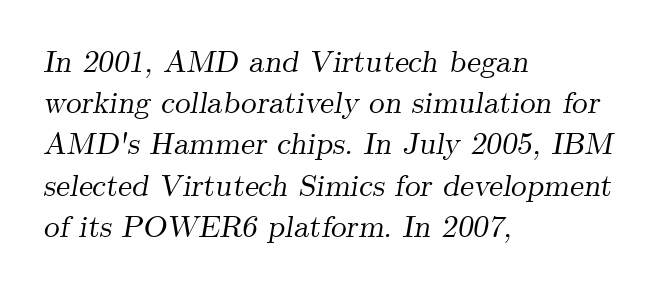
The image shows 31 px serif type, italic (leaning right); set left-aligned, normal line spacing (1.33x), normal letter spacing, not underlined; medium stroke contrast and a small x-height.
